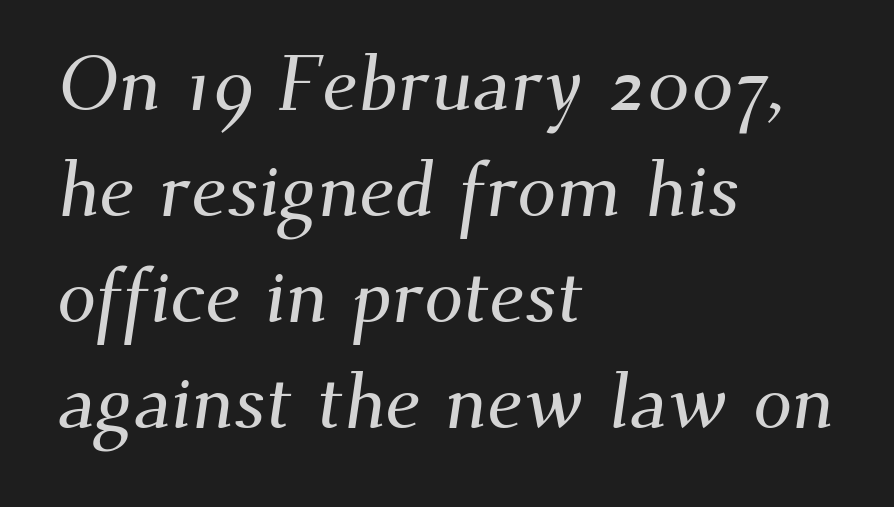
Casual observation: everything's shoved over to the left. What stands out about the letter spacing? Nothing — it is the standard amount. Evenly set lines give the paragraph a standard silhouette. Just letters on the line, the space beneath them empty. Serifs: yes, visible at the terminals of the letterforms.
